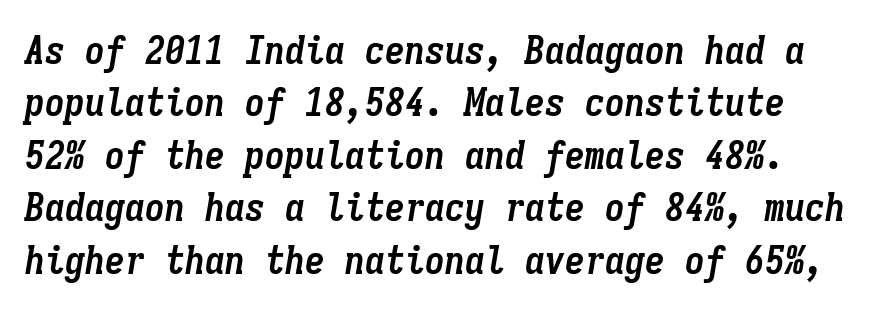
Q: Is the text bold? A: Yes.
Q: Is the text italic (slanted)? A: Yes, it leans right by about 9 degrees.
Q: Is the text underlined? A: No.
Q: Is the spacing between letters normal or unusually wide? A: Normal.
Q: Is the spacing between lines tight, normal or loose? A: Normal.
Q: Width (condensed, normal, or wide)? A: Condensed.
Q: Stroke contrast? A: Low.
Q: x-height? A: Medium.
Q: Monospaced? A: Yes.
